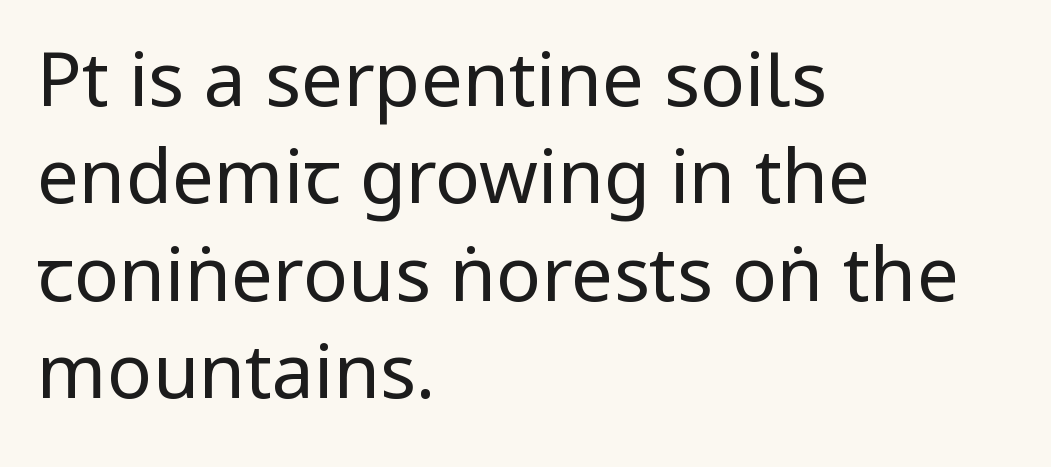
{"serif": "no", "italic": "no", "bold": "no", "weight": "regular", "width": "condensed", "stroke_contrast": "low", "x_height": "large", "monospaced": "no", "underline": "no", "align": "left", "line_spacing": "normal", "line_spacing_ratio": 1.3, "letter_spacing": "normal", "letter_spacing_em": 0.0, "glyph_px": 75}
